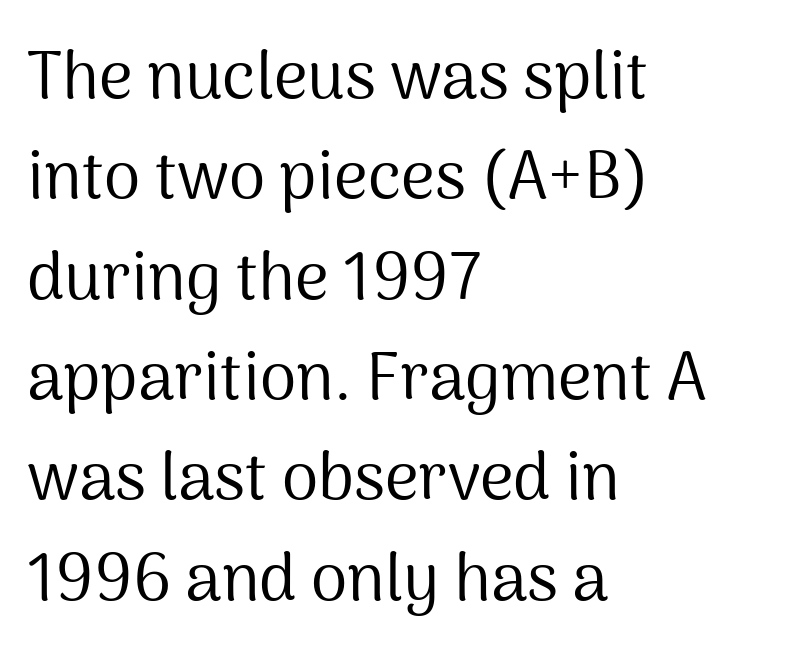
{"serif": "no", "italic": "no", "bold": "no", "weight": "regular", "width": "normal", "stroke_contrast": "medium", "x_height": "medium", "monospaced": "no", "underline": "no", "align": "left", "line_spacing": "normal", "line_spacing_ratio": 1.52, "letter_spacing": "normal", "letter_spacing_em": 0.0, "glyph_px": 66}
